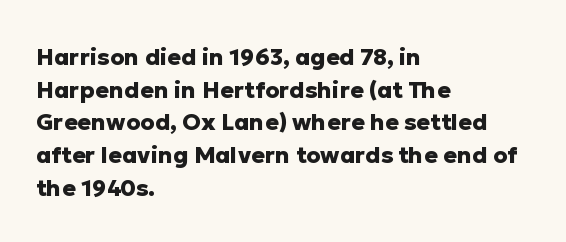
The image shows 23 px bold type, upright; set left-aligned, normal line spacing (1.42x), normal letter spacing, not underlined.
